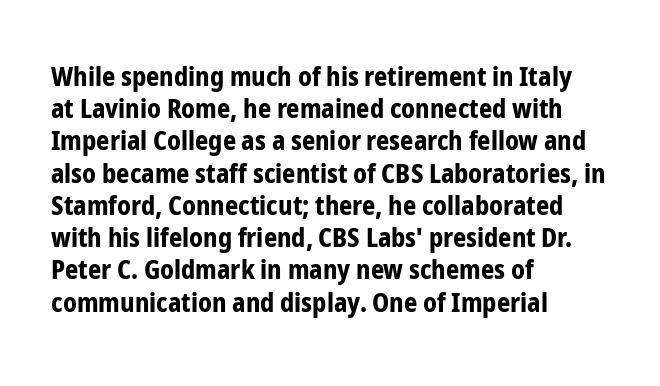
The image shows 26 px bold type, upright; set left-aligned, line spacing 1.24x, normal letter spacing, not underlined.
